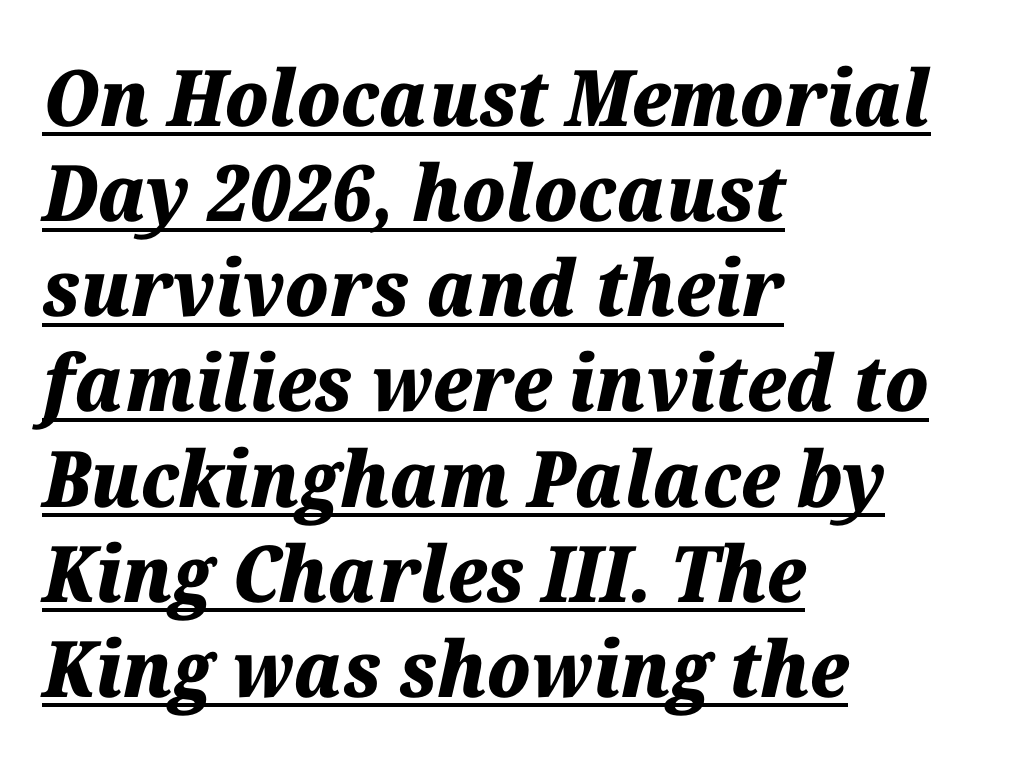
Q: Is the text bold? A: Yes.
Q: Is the text italic (slanted)? A: Yes, it leans right by about 12 degrees.
Q: Is the text underlined? A: Yes.
Q: How is the paragraph aligned? A: Left-aligned.
Q: Is the spacing between letters normal or unusually wide? A: Normal.
Q: Width (condensed, normal, or wide)? A: Normal.
Q: Stroke contrast? A: Medium.
Q: x-height? A: Medium.
Q: Monospaced? A: No.
